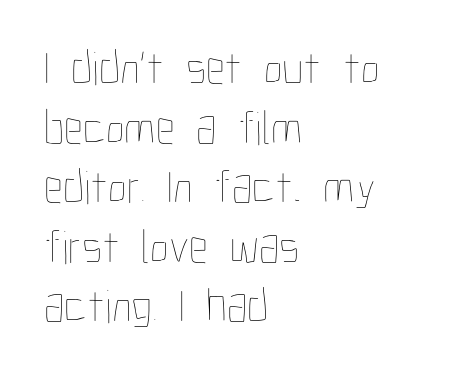
{"italic": "no", "bold": "no", "weight": "thin", "width": "condensed", "stroke_contrast": "low", "x_height": "medium", "monospaced": "no", "underline": "no", "align": "left", "line_spacing_ratio": 1.24, "letter_spacing": "normal", "letter_spacing_em": 0.0, "glyph_px": 48}
